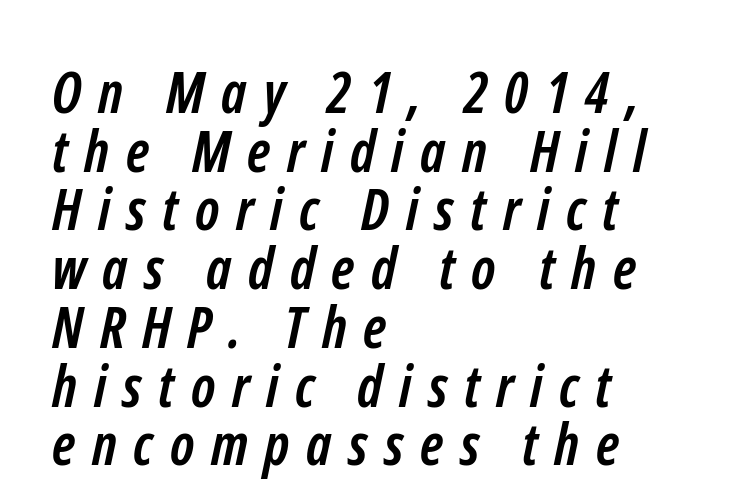
{"serif": "no", "bold": "yes", "weight": "semibold", "width": "condensed", "stroke_contrast": "low", "x_height": "medium", "monospaced": "no", "underline": "no", "align": "left", "line_spacing": "tight", "line_spacing_ratio": 1.03, "letter_spacing": "wide", "letter_spacing_em": 0.29, "glyph_px": 57}
